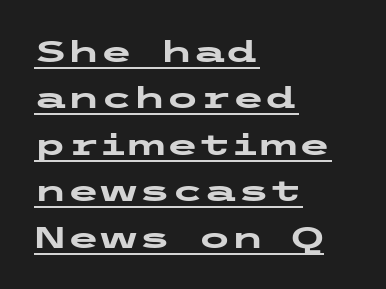
Q: Is the text bold? A: Yes.
Q: Is the text italic (slanted)? A: No, it is upright.
Q: Is the typeface a serif or a sans-serif typeface? A: Sans-serif.
Q: Is the text underlined? A: Yes.
Q: How is the paragraph aligned? A: Left-aligned.
Q: Is the spacing between letters normal or unusually wide? A: Normal.
Q: Is the spacing between lines tight, normal or loose? A: Normal.
Q: Width (condensed, normal, or wide)? A: Wide.
Q: Stroke contrast? A: Low.
Q: x-height? A: Medium.
